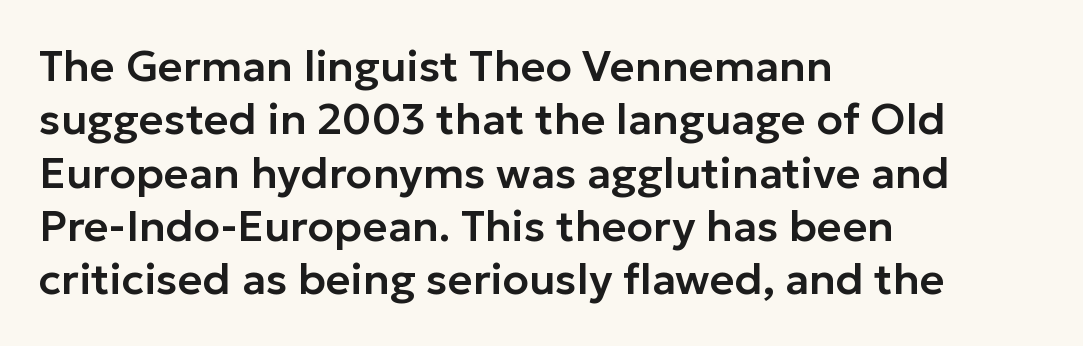
Q: Is the text italic (slanted)? A: No, it is upright.
Q: Is the typeface a serif or a sans-serif typeface? A: Sans-serif.
Q: Is the text underlined? A: No.
Q: How is the paragraph aligned? A: Left-aligned.
Q: Is the spacing between letters normal or unusually wide? A: Normal.
Q: Width (condensed, normal, or wide)? A: Normal.
Q: Stroke contrast? A: Low.
Q: x-height? A: Medium.
Q: Monospaced? A: No.
